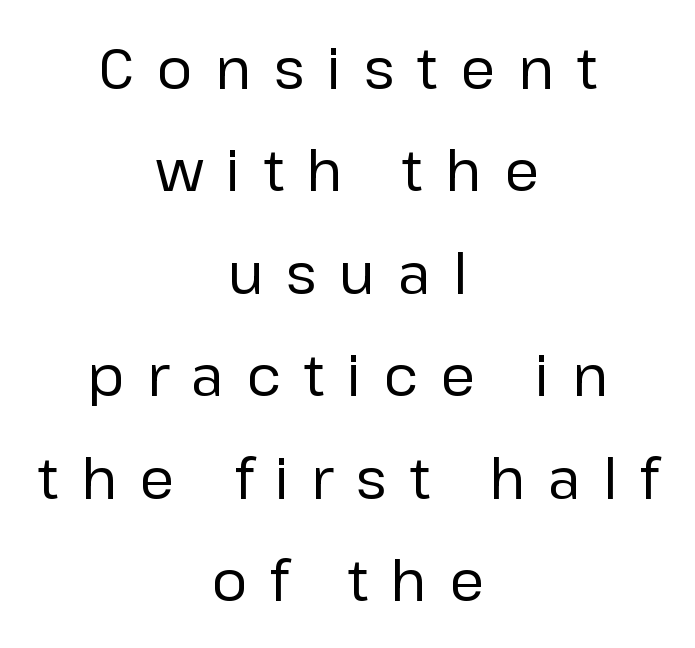
The image shows 56 px regular-weight sans-serif type, upright; set centered, line spacing 1.83x, unusually wide letter spacing (+0.4 em), not underlined; low stroke contrast and a medium x-height.
